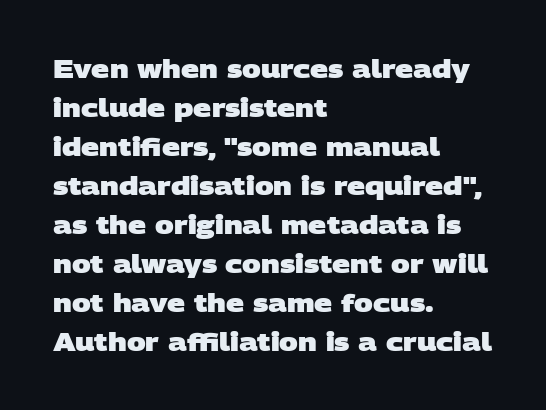
The area under the type is left untouched. Nobody touched the tracking dial on this one. Summary of vertical rhythm: regular, with standard interline spacing. These lines are set flush left with a ragged right edge. Typographic density is high because the face is bold.
